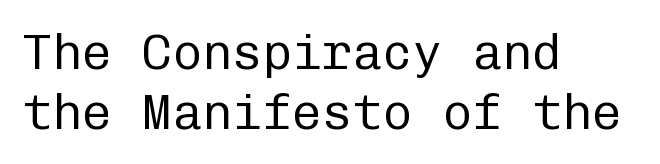
Think of a typewriter: that constant character pitch is what you see here. Rule under the text: the space is simply empty. Examine the stroke ends and you'll find no serifs. The specimen reads as upright at a glance.
